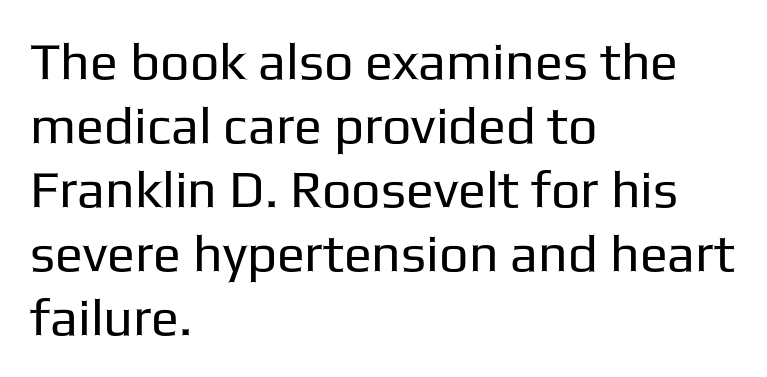
Letterform terminals end flat and unadorned throughout the passage. The typesetting does not lean heavy: it is not bold. The specimen omits any rule beneath the text block's lines. The line texture is even and compact thanks to regular tracking. Every row of glyphs begins at an identical x-position on the left. Characters remain perfectly vertical along every line.
